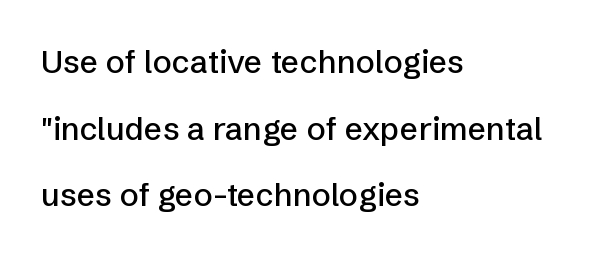
Q: Is the text italic (slanted)? A: No, it is upright.
Q: Is the typeface a serif or a sans-serif typeface? A: Sans-serif.
Q: Is the text underlined? A: No.
Q: How is the paragraph aligned? A: Left-aligned.
Q: Is the spacing between letters normal or unusually wide? A: Normal.
Q: Is the spacing between lines tight, normal or loose? A: Loose.
Q: Width (condensed, normal, or wide)? A: Normal.
Q: Stroke contrast? A: Low.
Q: x-height? A: Medium.
Q: Monospaced? A: No.
